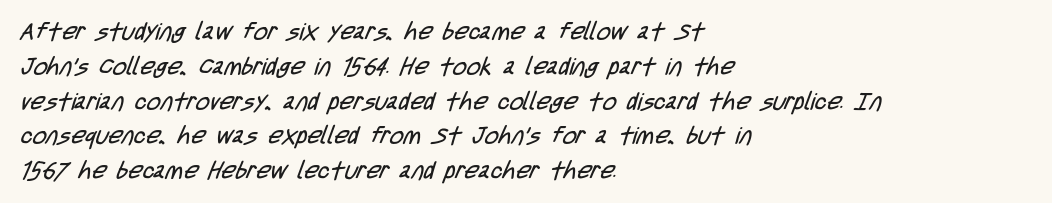
The rendering uses a moderate line-height, typical for paragraphs. These lines stack with their left ends in a neat column. Letter spacing: default. The cut favours lightness, reaching ordinary text weight at its darkest. Letters rest on an invisible, unmarked baseline.
